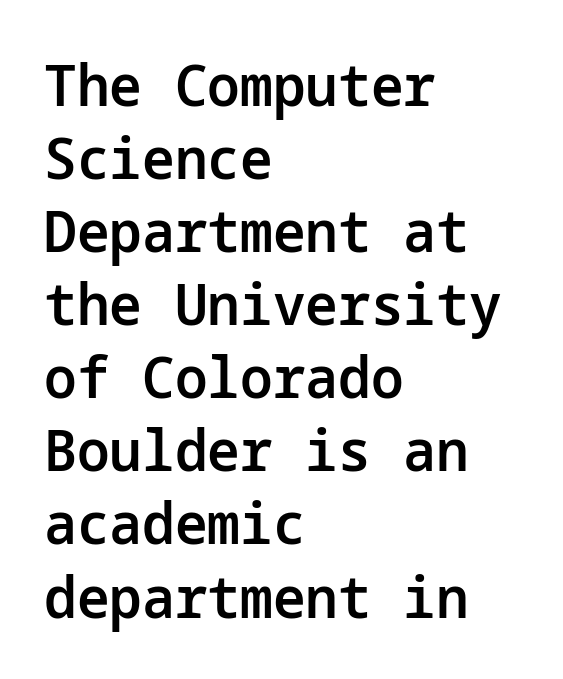
Q: Is the text bold? A: Semi-bold.
Q: Is the text italic (slanted)? A: No, it is upright.
Q: Is the typeface a serif or a sans-serif typeface? A: Sans-serif.
Q: Is the text underlined? A: No.
Q: How is the paragraph aligned? A: Left-aligned.
Q: Is the spacing between letters normal or unusually wide? A: Normal.
Q: Is the spacing between lines tight, normal or loose? A: Normal.
Q: Width (condensed, normal, or wide)? A: Normal.
Q: Stroke contrast? A: Low.
Q: x-height? A: Medium.
